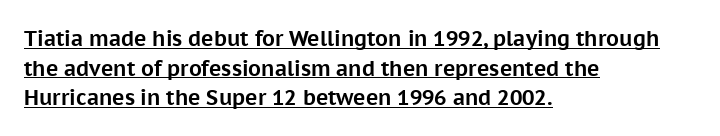
Q: Is the text bold? A: Yes.
Q: Is the text italic (slanted)? A: No, it is upright.
Q: Is the text underlined? A: Yes.
Q: How is the paragraph aligned? A: Left-aligned.
Q: Is the spacing between letters normal or unusually wide? A: Normal.
Q: Is the spacing between lines tight, normal or loose? A: Normal.
